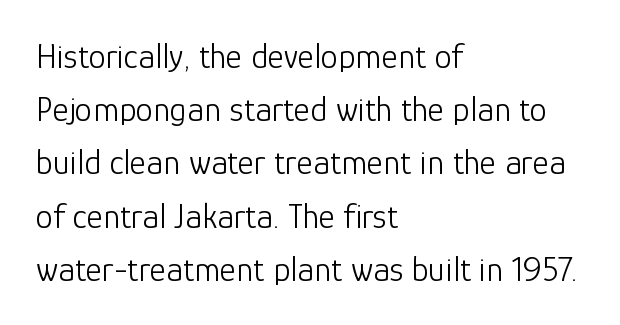
The baseline area is clear. Students, observe: this is what conventionally led text looks like. The rag falls on the right side of this text block. Note the varied advance widths — an 'i' is clearly narrower than an 'm'. The letters stand straight up with perfectly vertical stems.
